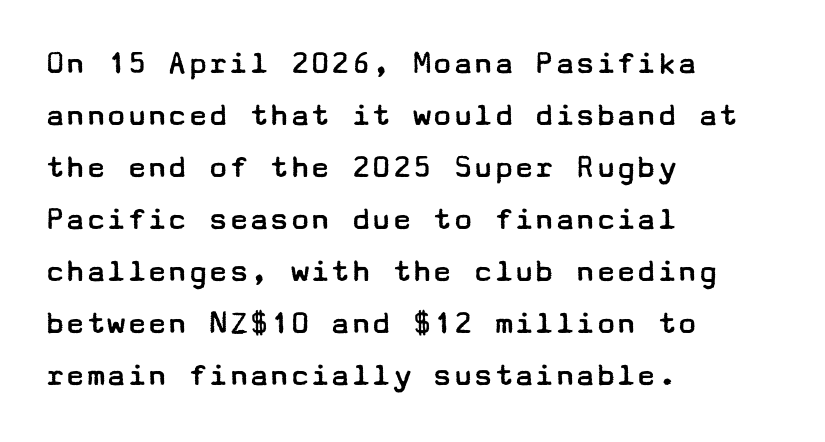
The image shows 34 px regular-weight, wide sans-serif type, upright; set left-aligned, normal line spacing (1.53x), normal letter spacing, not underlined; low stroke contrast and a medium x-height.
